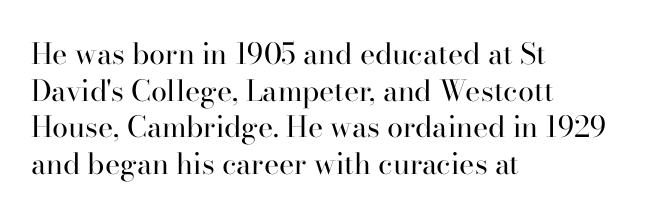
Q: Is the text bold? A: No.
Q: Is the text italic (slanted)? A: No, it is upright.
Q: Is the typeface a serif or a sans-serif typeface? A: Serif.
Q: Is the text underlined? A: No.
Q: How is the paragraph aligned? A: Left-aligned.
Q: Is the spacing between letters normal or unusually wide? A: Normal.
Q: Is the spacing between lines tight, normal or loose? A: Normal.
Q: Width (condensed, normal, or wide)? A: Normal.
Q: Stroke contrast? A: High.
Q: x-height? A: Small.
Q: Monospaced? A: No.
